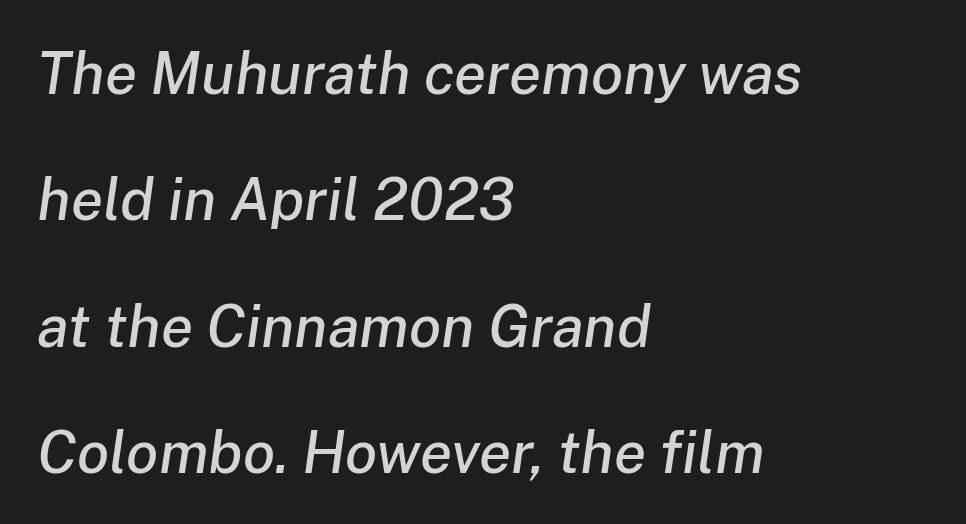
Q: Is the text italic (slanted)? A: Yes, it leans right by about 8 degrees.
Q: Is the text underlined? A: No.
Q: How is the paragraph aligned? A: Left-aligned.
Q: Is the spacing between letters normal or unusually wide? A: Normal.
Q: Is the spacing between lines tight, normal or loose? A: Loose.
Q: Width (condensed, normal, or wide)? A: Normal.
Q: Stroke contrast? A: Low.
Q: x-height? A: Medium.
Q: Monospaced? A: No.
